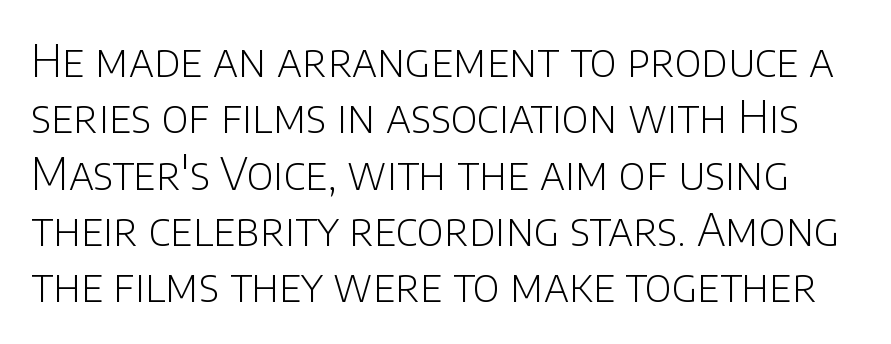
Unmarked baselines from the first word to the last. The typesetting does not lean heavy: it is not bold. Horizontal bands of white between lines are of average thickness. Does extra space separate the letters? No, they use regular spacing. Is this a fixed-width face? No — the glyphs have proportional, varying widths. The type family on display is of the sans-serif kind.
